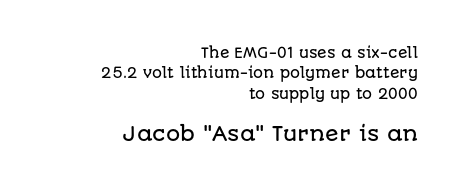
{"italic": "no", "underline": "no", "align": "right", "line_spacing": "normal", "line_spacing_ratio": 1.46, "letter_spacing": "normal", "letter_spacing_em": 0.0, "larger_block": "second", "size_ratio": 1.43, "glyph_px": 20}
